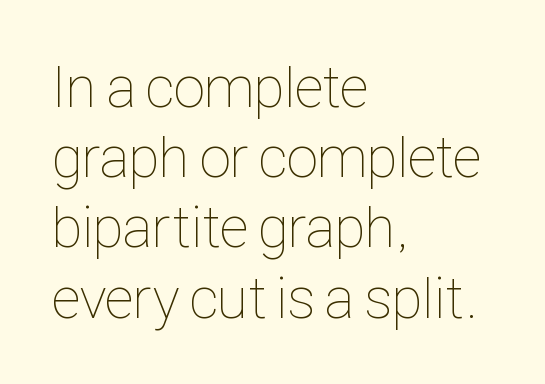
The ragged edge is on the right, which tells us the setting is flush left. Character widths vary here, with narrow letters taking less room than wide ones. The foot of each line stays bare and open. Tracking here is standard; glyphs follow each other at the usual distance. The letterforms sit at book weight or below.
